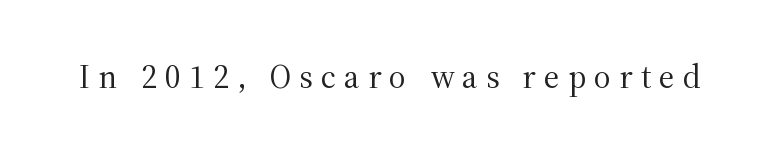
{"serif": "yes", "italic": "no", "bold": "no", "weight": "regular", "width": "normal", "stroke_contrast": "medium", "x_height": "medium", "monospaced": "no", "underline": "no", "letter_spacing": "wide", "letter_spacing_em": 0.25, "glyph_px": 33}
